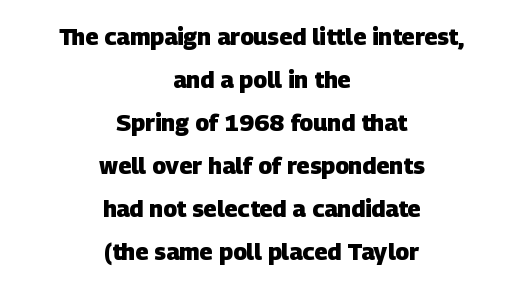
The image shows 23 px bold type; set centered, line spacing 1.87x, normal letter spacing, not underlined.
